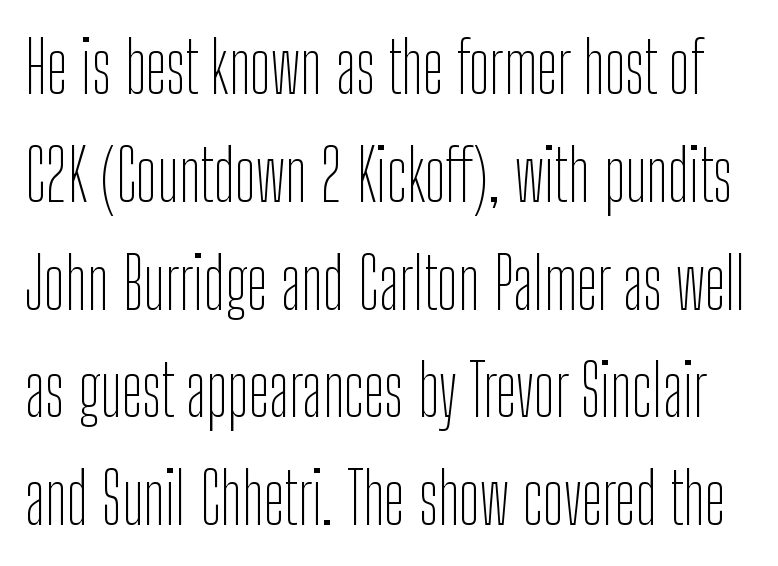
Q: Is the text bold? A: No.
Q: Is the text italic (slanted)? A: No, it is upright.
Q: Is the typeface a serif or a sans-serif typeface? A: Sans-serif.
Q: Is the text underlined? A: No.
Q: Is the spacing between letters normal or unusually wide? A: Normal.
Q: Is the spacing between lines tight, normal or loose? A: Normal.
Q: Width (condensed, normal, or wide)? A: Condensed.
Q: Stroke contrast? A: Low.
Q: x-height? A: Medium.
Q: Monospaced? A: No.
